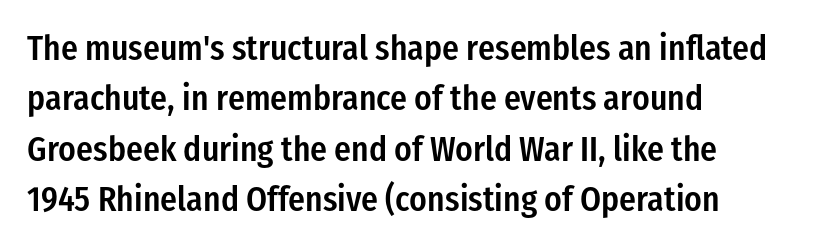
A typesetter would call this zero additional tracking. Baseline-to-baseline distance is the conventional proportion of letter height. This is the regular roman posture of the typeface. Looks like regular typesetting: each glyph gets only the width it needs. The font family rendered here belongs to the sans-serif group.
